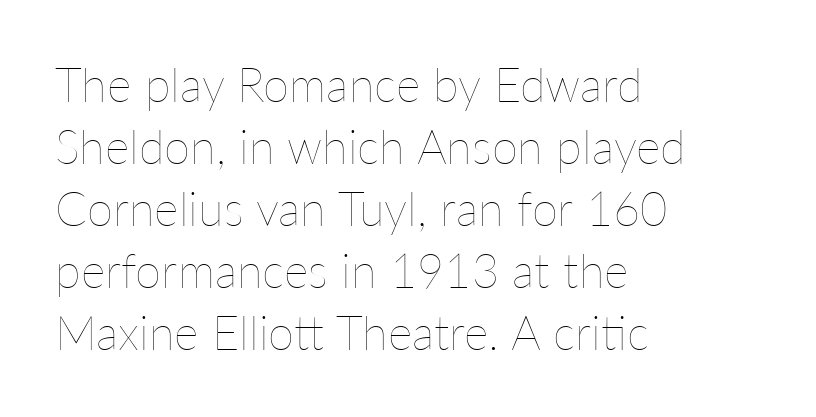
{"italic": "no", "bold": "no", "weight": "thin", "width": "normal", "stroke_contrast": "low", "x_height": "medium", "monospaced": "no", "underline": "no", "align": "left", "line_spacing": "normal", "line_spacing_ratio": 1.32, "letter_spacing": "normal", "letter_spacing_em": 0.0, "glyph_px": 47}
